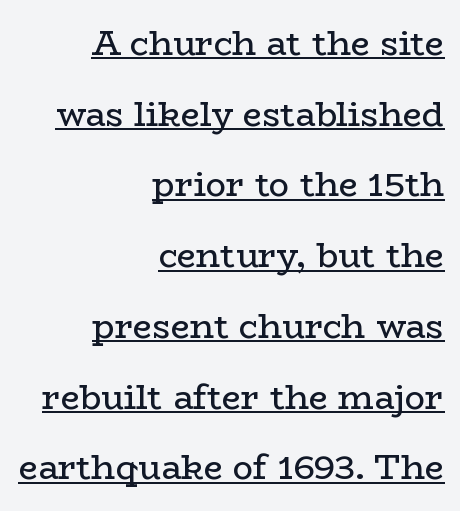
{"serif": "yes", "italic": "no", "bold": "no", "weight": "regular", "width": "wide", "stroke_contrast": "low", "x_height": "medium", "monospaced": "no", "underline": "yes", "align": "right", "line_spacing": "loose", "line_spacing_ratio": 2.08, "letter_spacing": "normal", "letter_spacing_em": 0.0, "glyph_px": 34}
